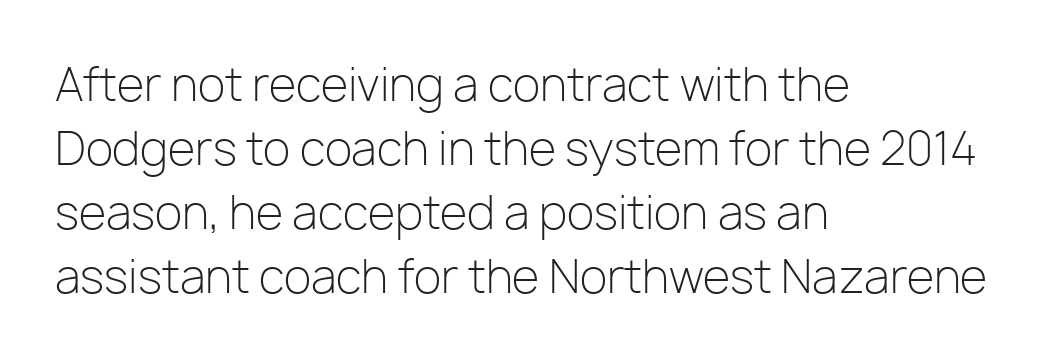
Q: Is the text bold? A: No.
Q: Is the text italic (slanted)? A: No, it is upright.
Q: Is the typeface a serif or a sans-serif typeface? A: Sans-serif.
Q: Is the text underlined? A: No.
Q: How is the paragraph aligned? A: Left-aligned.
Q: Is the spacing between letters normal or unusually wide? A: Normal.
Q: Is the spacing between lines tight, normal or loose? A: Normal.
Q: Width (condensed, normal, or wide)? A: Normal.
Q: Stroke contrast? A: Low.
Q: x-height? A: Medium.
Q: Monospaced? A: No.
